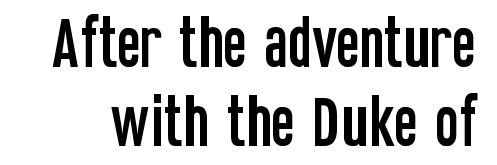
{"serif": "no", "italic": "no", "width": "condensed", "stroke_contrast": "low", "x_height": "large", "monospaced": "no", "underline": "no", "line_spacing": "normal", "line_spacing_ratio": 1.38, "letter_spacing": "normal", "letter_spacing_em": 0.0, "glyph_px": 57}
